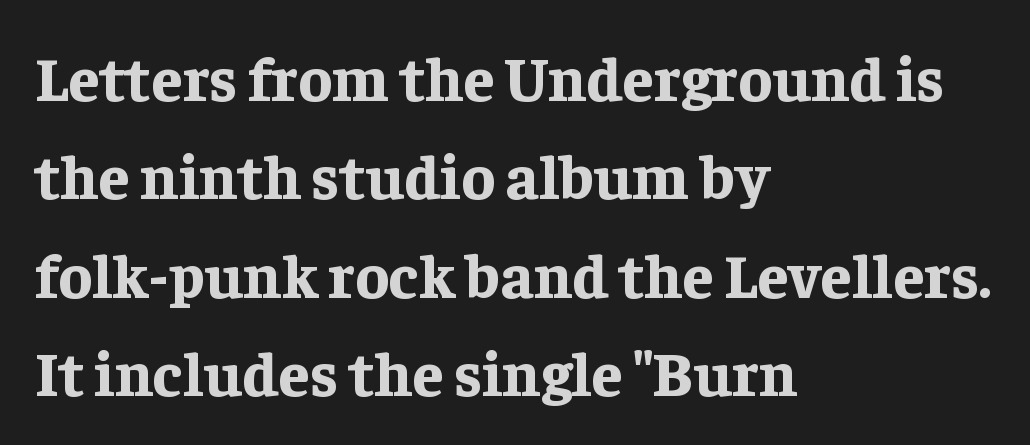
{"serif": "yes", "italic": "no", "bold": "yes", "weight": "bold", "width": "normal", "stroke_contrast": "low", "x_height": "medium", "monospaced": "no", "underline": "no", "align": "left", "line_spacing": "normal", "line_spacing_ratio": 1.56, "letter_spacing": "normal", "letter_spacing_em": 0.0, "glyph_px": 63}
